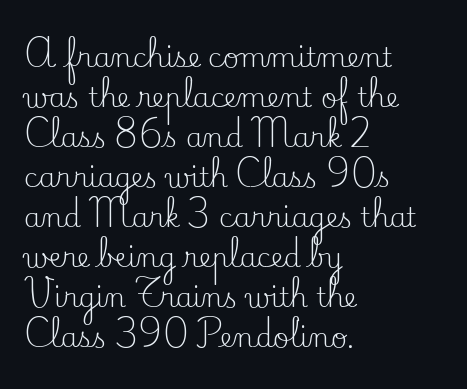
Q: Is the text bold? A: No.
Q: Is the text italic (slanted)? A: No, it is upright.
Q: Is the text underlined? A: No.
Q: How is the paragraph aligned? A: Left-aligned.
Q: Is the spacing between letters normal or unusually wide? A: Normal.
Q: Is the spacing between lines tight, normal or loose? A: Normal.
